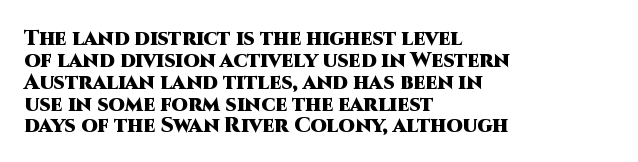
The image shows 21 px bold type, upright; set left-aligned, tight line spacing (1.04x), normal letter spacing, not underlined.
